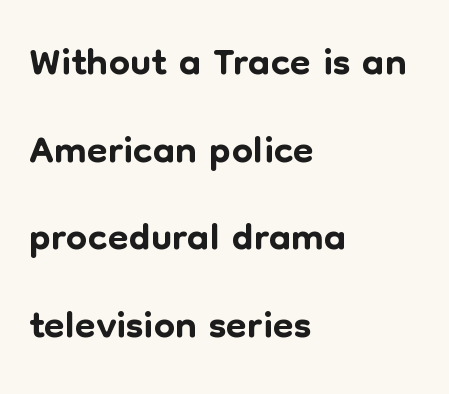
These lines were composed using upright roman letters. This sample has the flowing, uneven cadence of proportional lettering. The space between consecutive lines is moderate. How are the letters spaced? Ordinarily, with no added tracking. I'd call this a sans setting — the letters go barefoot. Letters rest on an invisible, unmarked baseline.
